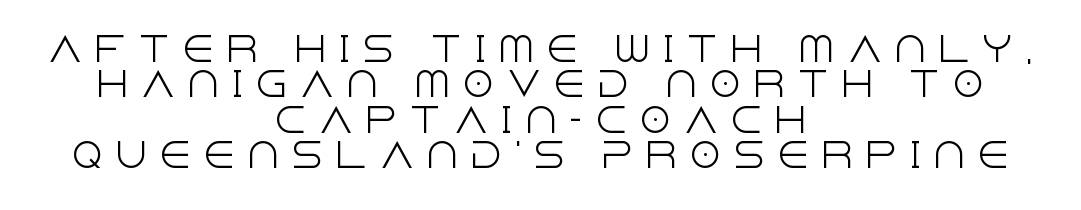
{"serif": "no", "italic": "no", "bold": "no", "weight": "light", "width": "normal", "x_height": "large", "monospaced": "no", "underline": "no", "align": "center", "line_spacing": "tight", "line_spacing_ratio": 1.07, "letter_spacing": "wide", "letter_spacing_em": 0.33, "glyph_px": 33}
